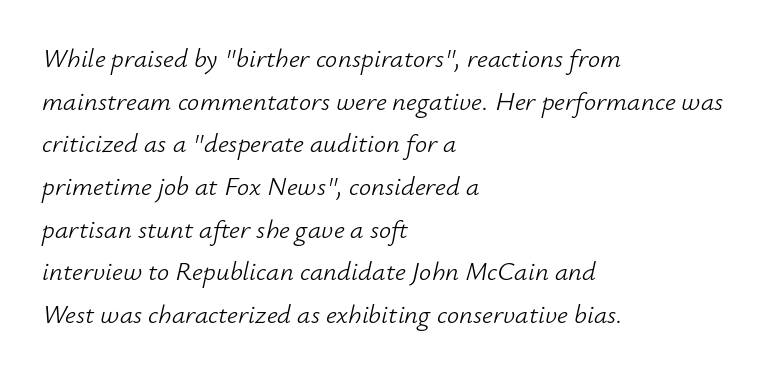
Q: Is the text bold? A: No.
Q: Is the text italic (slanted)? A: Yes, it leans right by about 12 degrees.
Q: Is the text underlined? A: No.
Q: How is the paragraph aligned? A: Left-aligned.
Q: Is the spacing between letters normal or unusually wide? A: Normal.
Q: Is the spacing between lines tight, normal or loose? A: Normal.
